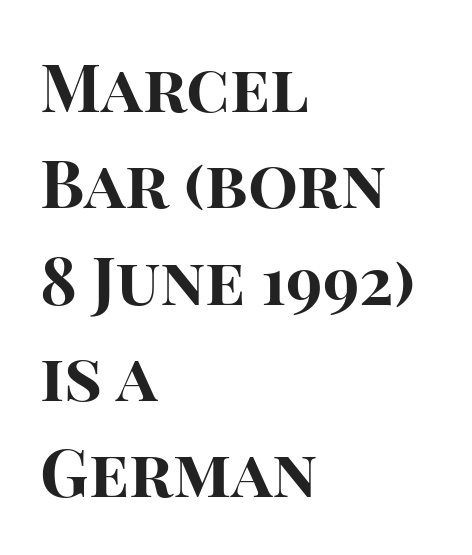
Ascenders rise straight up at ninety degrees. Words float on clear page, feet unadorned. The rendering shows plain stroke endings on the letterforms — a sans-serif design. Bold? Absolutely — the strokes are thick and heavy. Vertical spacing — default.
